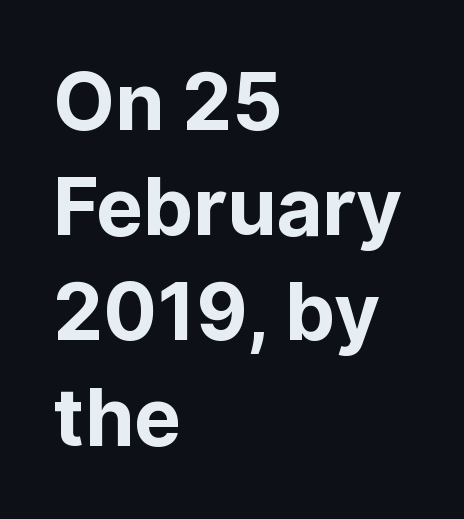
To sum up the face: it is a sans, with no serifs. Summary of weight: heavy, a full bold. These lines are set flush left with a ragged right edge. The gap between lines stays unmarked. The lines sit at an ordinary, default distance from one another.
